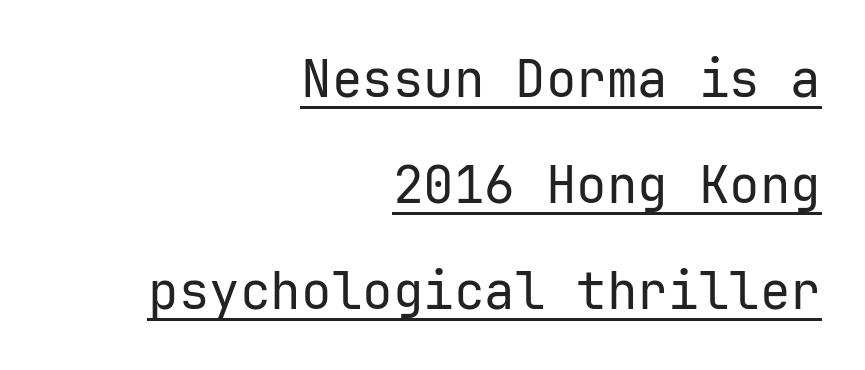
Each letter, wide or thin by design, is forced into the same width here. This sample is right-justified, so line beginnings fall wherever the words allow. The specimen reads as upright at a glance. The sample's only ornament is a line tracing under the words. Grotesque or geometric, the face here clearly has no serifs. Compared with a typical body face, this is equally light or lighter still.
